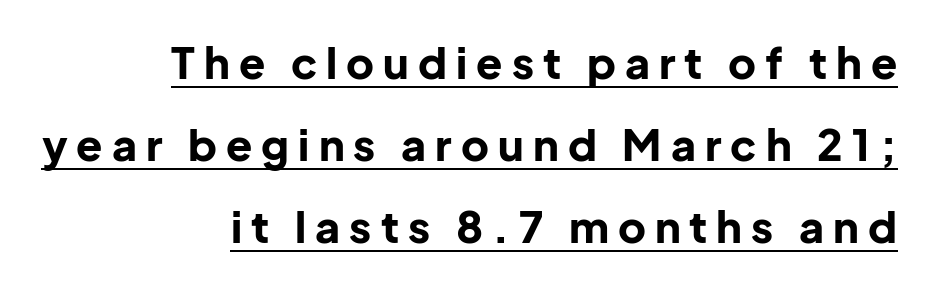
Note: no serifs on the glyphs. Proportional: the letters do not fall into vertical columns. Line ends are locked; line starts wander. Does extra space separate the letters? Yes, quite a lot of it. Set as a true bold cut, around the 700 mark.
